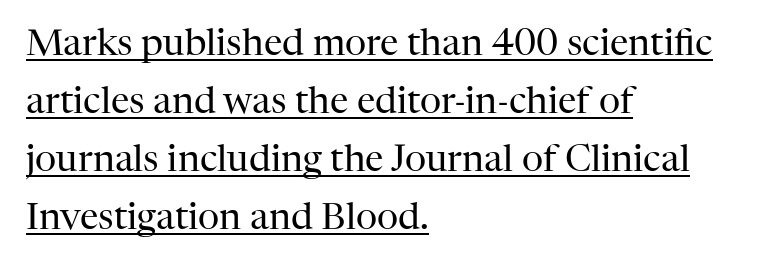
Q: Is the text bold? A: No.
Q: Is the text italic (slanted)? A: No, it is upright.
Q: Is the typeface a serif or a sans-serif typeface? A: Serif.
Q: Is the text underlined? A: Yes.
Q: How is the paragraph aligned? A: Left-aligned.
Q: Is the spacing between letters normal or unusually wide? A: Normal.
Q: Is the spacing between lines tight, normal or loose? A: Normal.
Q: Width (condensed, normal, or wide)? A: Normal.
Q: Stroke contrast? A: High.
Q: x-height? A: Medium.
Q: Monospaced? A: No.
